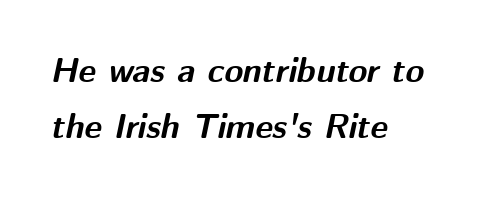
{"italic": "yes", "lean": "right", "slant_degrees": 12, "bold": "yes", "weight": "bold", "width": "normal", "stroke_contrast": "medium", "x_height": "medium", "monospaced": "no", "underline": "no", "align": "left", "line_spacing": "normal", "line_spacing_ratio": 1.66, "letter_spacing": "normal", "letter_spacing_em": 0.0, "glyph_px": 34}
